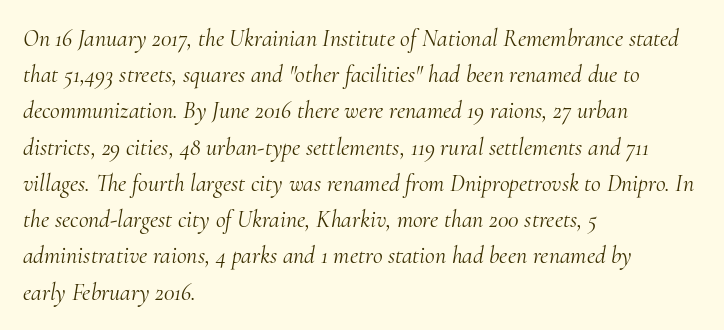
No chunkiness to these letters — they're not bold. You can tell it's italic because the verticals aren't actually vertical. Honestly, the row spacing looks completely unremarkable. Tracking here is standard; glyphs follow each other at the usual distance. Each row of text sits above clean, open space. The passage is arranged the way most books set body copy — flush left.
